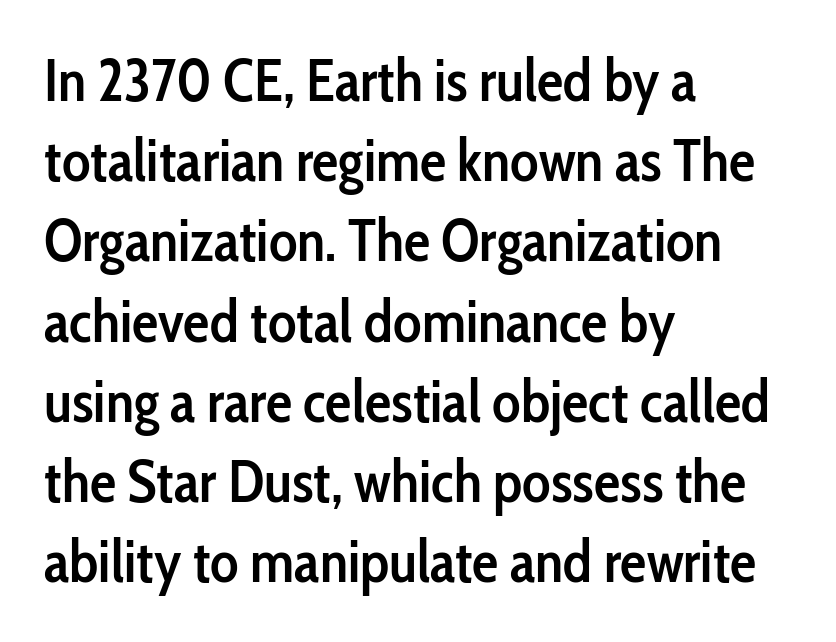
Quick note: underline off. Left-aligned paragraph, ragged on the right. Spacing between characters is what you'd get straight out of the box. Regarding leading, the lines here are spaced in the standard way. The face used here is a semibold: visibly heavier than regular, lighter than bold. Nothing sits at the stroke ends, so this counts as sans-serif.
